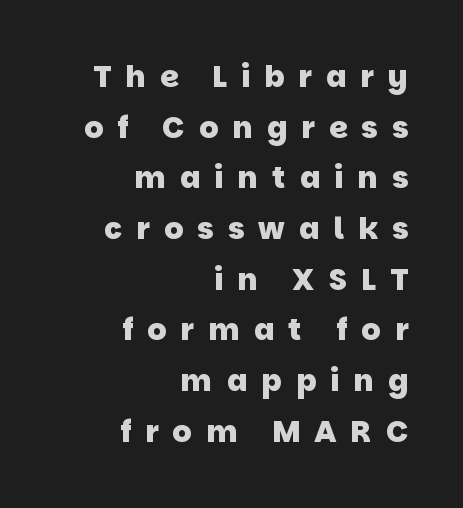
{"serif": "no", "bold": "yes", "weight": "heavy", "width": "normal", "stroke_contrast": "low", "x_height": "large", "monospaced": "no", "underline": "no", "align": "right", "line_spacing": "normal", "line_spacing_ratio": 1.69, "letter_spacing": "wide", "letter_spacing_em": 0.47, "glyph_px": 30}
